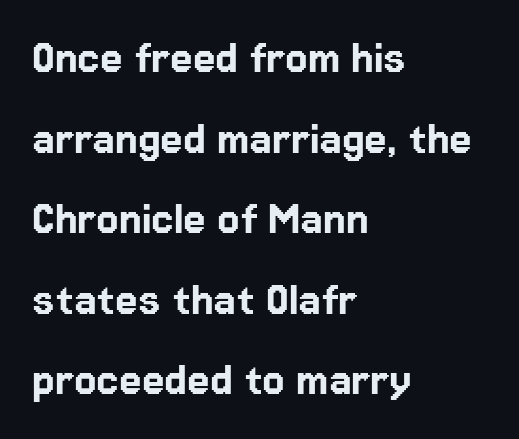
The designer left line spacing at the default. This sample has the flowing, uneven cadence of proportional lettering. Standard letterfit; no display-style spreading of the glyphs. This is the regular roman posture of the typeface.
